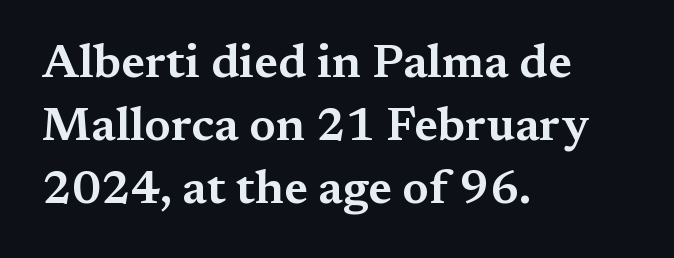
{"serif": "yes", "italic": "no", "width": "wide", "stroke_contrast": "medium", "x_height": "medium", "monospaced": "no", "underline": "no", "align": "left", "line_spacing": "normal", "line_spacing_ratio": 1.34, "letter_spacing": "normal", "letter_spacing_em": 0.0, "glyph_px": 47}
